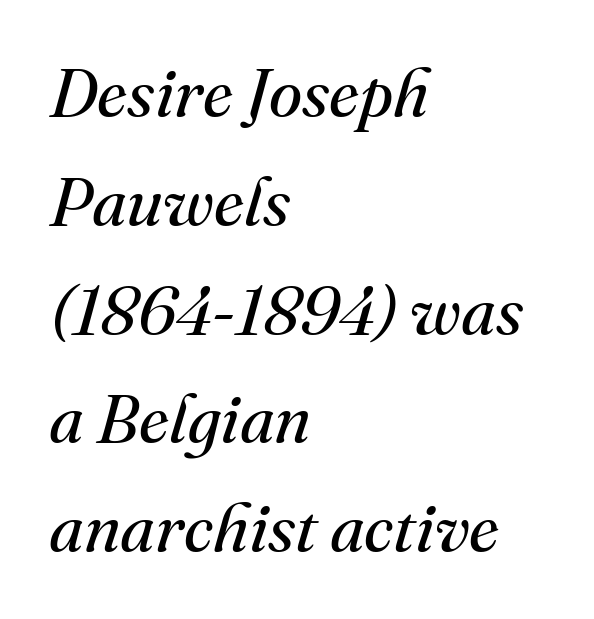
The image shows 68 px regular-weight serif type, italic (leaning right); set left-aligned, normal line spacing (1.6x), normal letter spacing, not underlined; medium stroke contrast and a small x-height.
